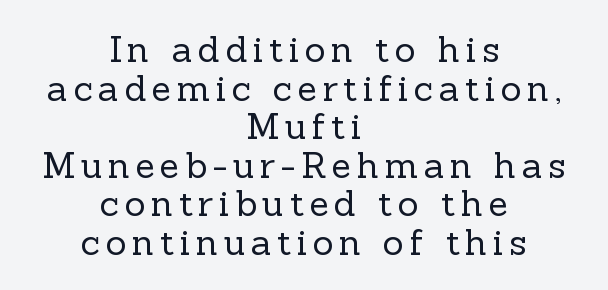
Q: Is the text bold? A: No.
Q: Is the text italic (slanted)? A: No, it is upright.
Q: Is the typeface a serif or a sans-serif typeface? A: Serif.
Q: Is the text underlined? A: No.
Q: How is the paragraph aligned? A: Centered.
Q: Is the spacing between lines tight, normal or loose? A: Tight.
Q: Width (condensed, normal, or wide)? A: Normal.
Q: x-height? A: Medium.
Q: Monospaced? A: No.
